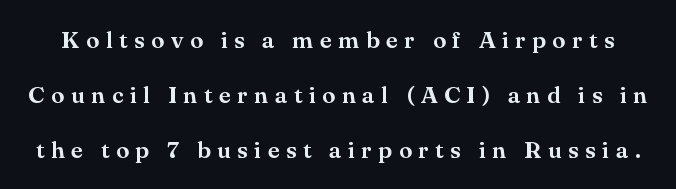
The image shows 24 px text type, upright; set loose line spacing (2.29x), unusually wide letter spacing (+0.27 em), not underlined.
